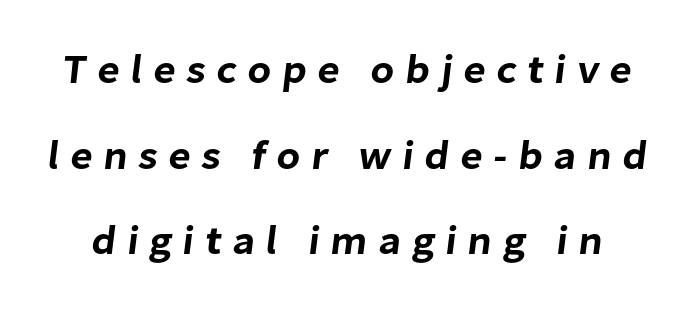
{"serif": "no", "width": "normal", "stroke_contrast": "low", "x_height": "medium", "monospaced": "no", "underline": "no", "line_spacing": "loose", "line_spacing_ratio": 2.09, "letter_spacing": "wide", "letter_spacing_em": 0.26, "glyph_px": 41}
